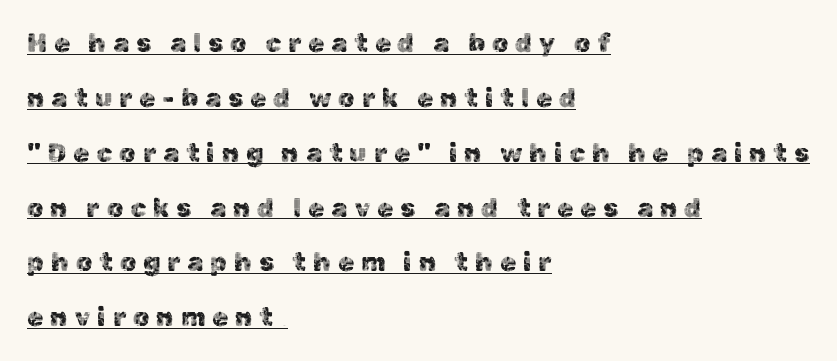
The image shows 26 px text type, upright; set left-aligned, loose line spacing (2.11x), unusually wide letter spacing (+0.26 em), underlined.
